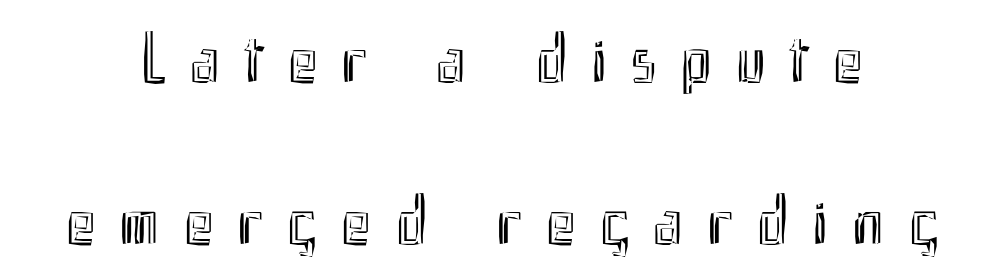
The image shows 72 px condensed type, upright; set loose line spacing (2.25x), unusually wide letter spacing (+0.33 em), not underlined; a small x-height.
